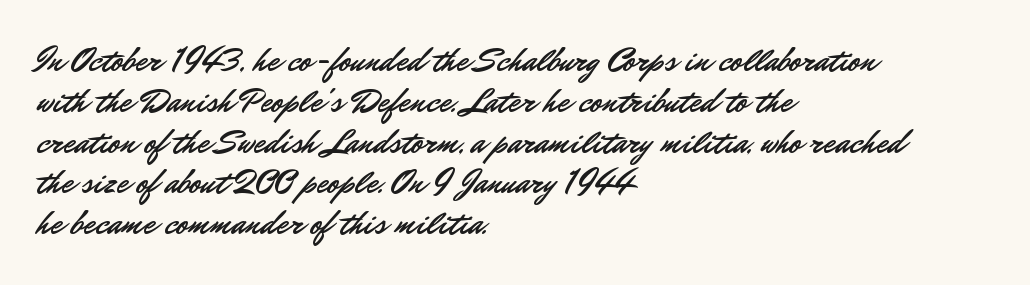
Q: Is the text italic (slanted)? A: Yes.
Q: Is the typeface a serif or a sans-serif typeface? A: Sans-serif.
Q: Is the text underlined? A: No.
Q: How is the paragraph aligned? A: Left-aligned.
Q: Is the spacing between letters normal or unusually wide? A: Normal.
Q: Width (condensed, normal, or wide)? A: Normal.
Q: Stroke contrast? A: Low.
Q: x-height? A: Small.
Q: Monospaced? A: No.
